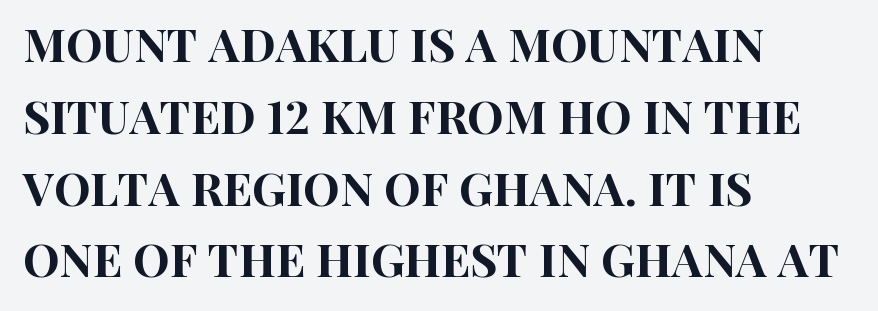
The type sits square on the baseline with zero lean. Words appear dense and cohesive because spacing is normal. Here the designer chose a conventional face with non-uniform glyph widths. The space between consecutive lines is moderate. Descenders are the only things crossing below the line.
